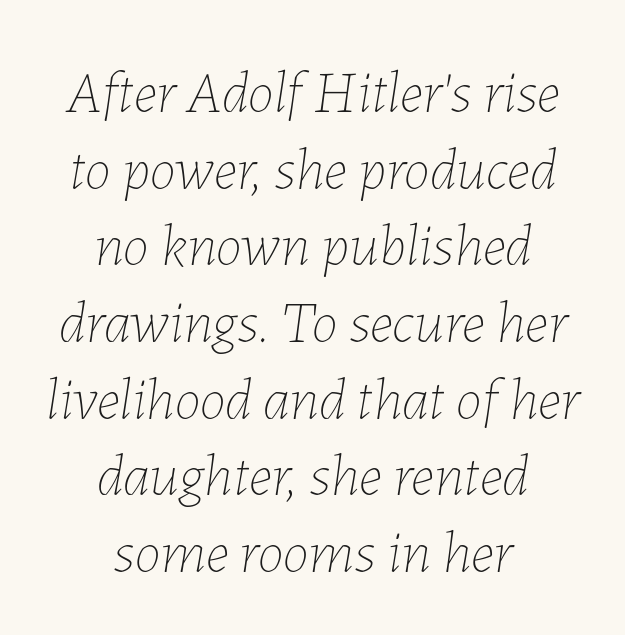
This block has exactly the height ordinary leading produces. The string is rendered with underlining switched off. Think standard paragraph weight, or any step lighter than that. Where is the straight margin? There isn't one; the lines are centered. You could call the tracking neutral — neither tight nor loose.
